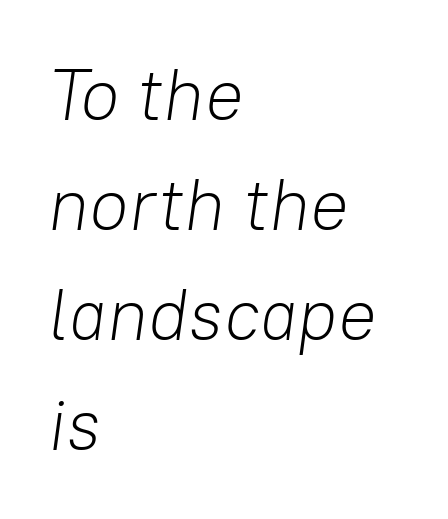
Varying glyph widths throughout — classic text-font behaviour. Tracking here is standard; glyphs follow each other at the usual distance. All the whitespace from short lines collects on the right. The weight would be labelled regular, book, light, or lighter still. An italicized treatment has been applied to the whole sample. A bare baseline throughout the passage.
